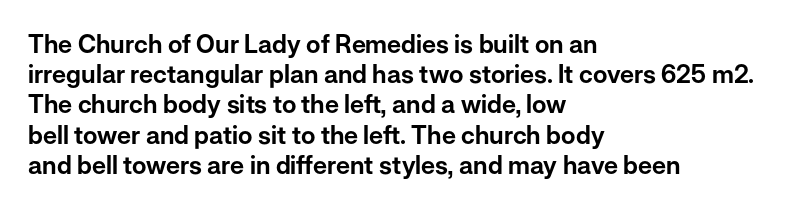
Standard letterfit; no display-style spreading of the glyphs. A typesetter would mark this as roman, not italic. Does the copy run flush right? No — it runs flush left. Words float on clear page, feet unadorned.
